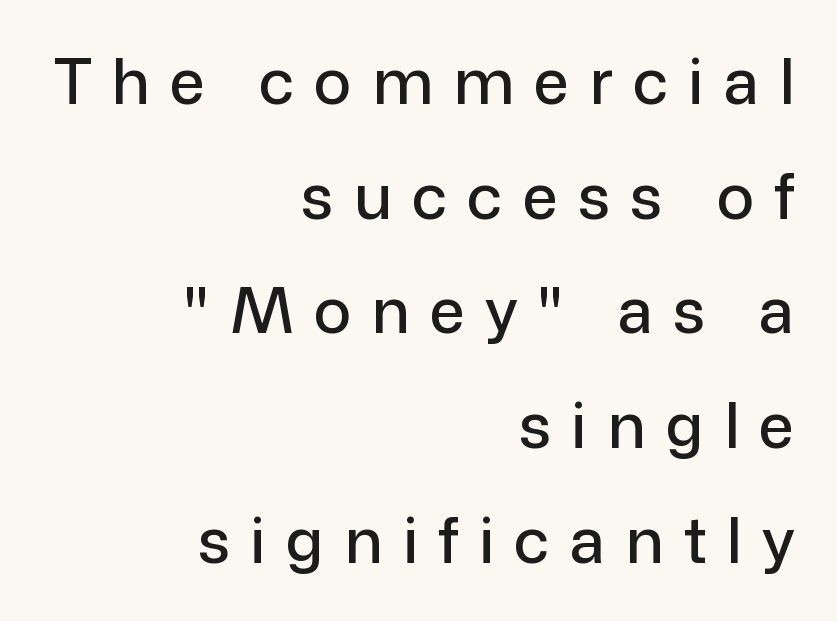
Q: Is the text italic (slanted)? A: No, it is upright.
Q: Is the typeface a serif or a sans-serif typeface? A: Sans-serif.
Q: Is the text underlined? A: No.
Q: How is the paragraph aligned? A: Right-aligned.
Q: Is the spacing between letters normal or unusually wide? A: Unusually wide.
Q: Width (condensed, normal, or wide)? A: Normal.
Q: Stroke contrast? A: Low.
Q: x-height? A: Medium.
Q: Monospaced? A: No.
